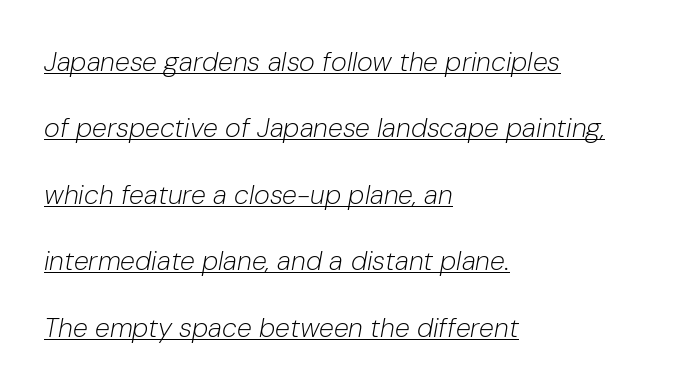
{"italic": "yes", "lean": "right", "slant_degrees": 10, "bold": "no", "underline": "yes", "align": "left", "line_spacing": "loose", "line_spacing_ratio": 2.46, "letter_spacing": "normal", "letter_spacing_em": 0.0, "glyph_px": 27}
